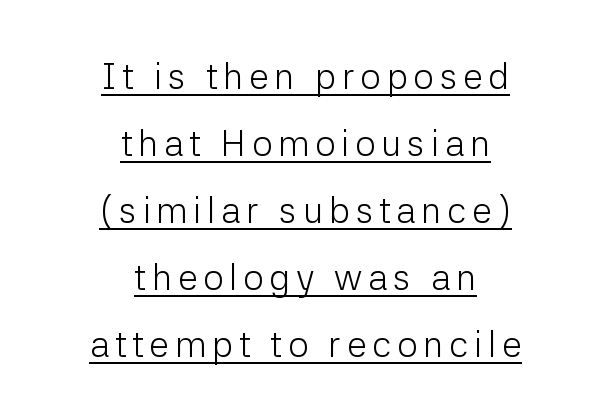
Q: Is the text bold? A: No.
Q: Is the text italic (slanted)? A: No, it is upright.
Q: Is the typeface a serif or a sans-serif typeface? A: Sans-serif.
Q: Is the text underlined? A: Yes.
Q: How is the paragraph aligned? A: Centered.
Q: Width (condensed, normal, or wide)? A: Normal.
Q: Stroke contrast? A: Low.
Q: x-height? A: Medium.
Q: Monospaced? A: No.
